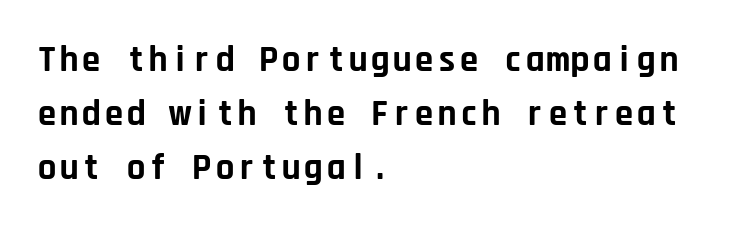
{"serif": "no", "italic": "no", "bold": "yes", "weight": "bold", "width": "normal", "stroke_contrast": "low", "x_height": "large", "monospaced": "yes", "underline": "no", "align": "left", "line_spacing": "normal", "line_spacing_ratio": 1.46, "letter_spacing": "normal", "letter_spacing_em": 0.0, "glyph_px": 37}
